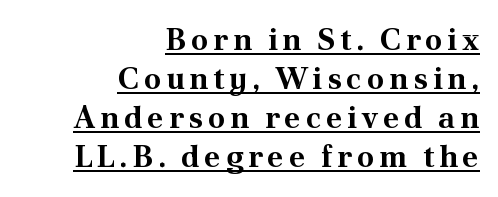
Every stem runs plumb, perpendicular to the baseline. Each glyph is drawn with heavy, bold strokes. Regarding leading, the lines here are spaced in the standard way. The font family rendered here belongs to the serif group. Which margin do the lines hug? The right one — the left edge is uneven.
